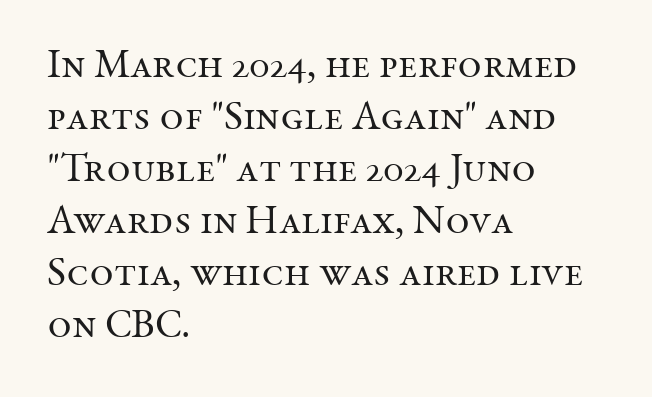
Q: Is the text bold? A: No.
Q: Is the text italic (slanted)? A: No, it is upright.
Q: Is the typeface a serif or a sans-serif typeface? A: Serif.
Q: Is the text underlined? A: No.
Q: How is the paragraph aligned? A: Left-aligned.
Q: Is the spacing between letters normal or unusually wide? A: Normal.
Q: Is the spacing between lines tight, normal or loose? A: Normal.
Q: Width (condensed, normal, or wide)? A: Normal.
Q: Stroke contrast? A: Medium.
Q: x-height? A: Medium.
Q: Monospaced? A: No.
